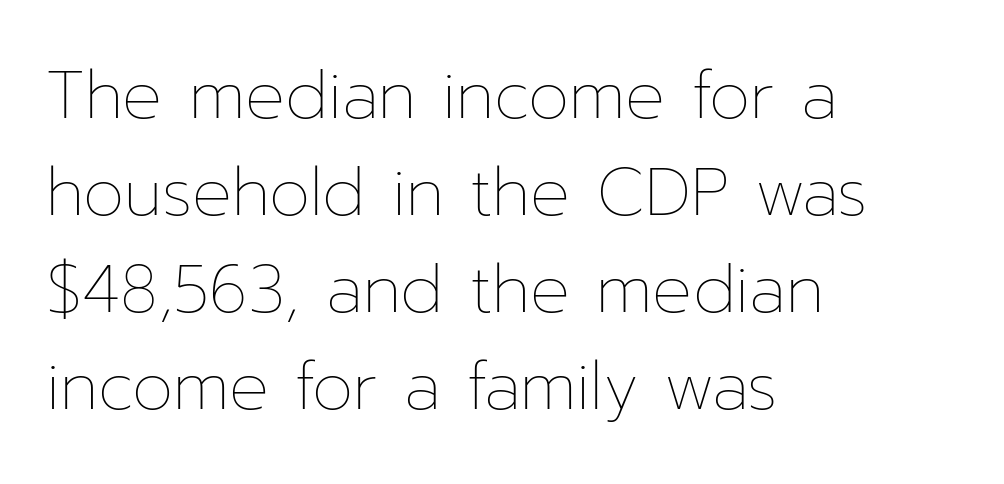
Q: Is the text bold? A: No.
Q: Is the text italic (slanted)? A: No, it is upright.
Q: Is the text underlined? A: No.
Q: How is the paragraph aligned? A: Left-aligned.
Q: Is the spacing between letters normal or unusually wide? A: Normal.
Q: Is the spacing between lines tight, normal or loose? A: Normal.
Q: Width (condensed, normal, or wide)? A: Normal.
Q: Stroke contrast? A: Low.
Q: x-height? A: Medium.
Q: Monospaced? A: No.
